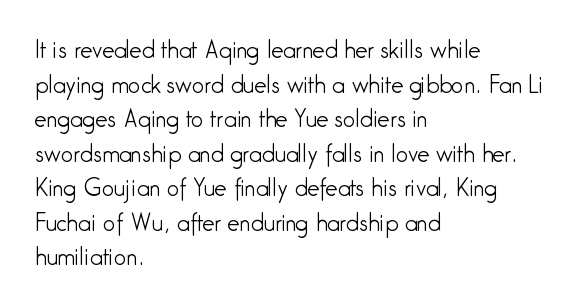
{"italic": "no", "bold": "no", "underline": "no", "align": "left", "line_spacing": "normal", "line_spacing_ratio": 1.57, "letter_spacing": "normal", "letter_spacing_em": 0.0, "glyph_px": 22}
